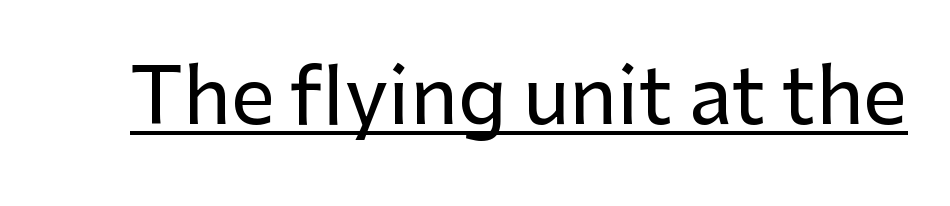
{"serif": "no", "italic": "no", "width": "normal", "stroke_contrast": "low", "x_height": "medium", "monospaced": "no", "underline": "yes", "letter_spacing": "normal", "letter_spacing_em": 0.0, "glyph_px": 78}
